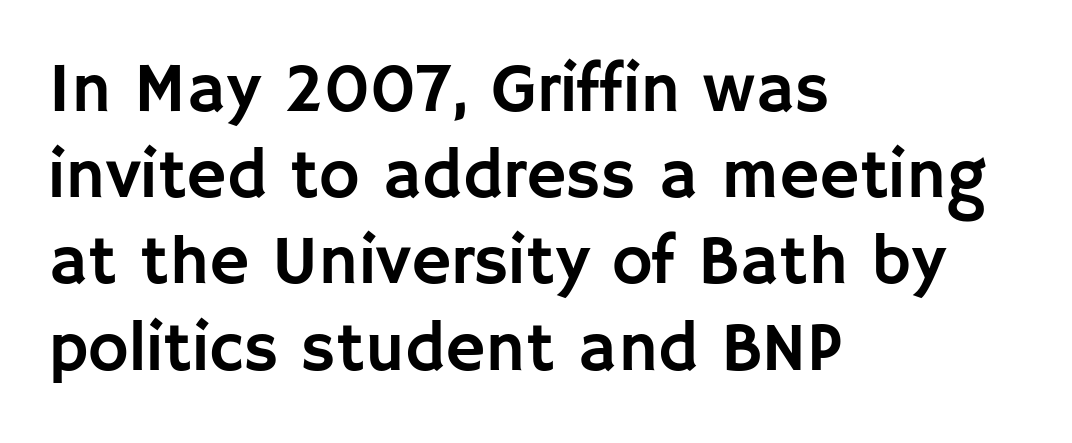
The image shows 69 px sans-serif type, upright; set left-aligned, normal line spacing (1.25x), normal letter spacing, not underlined; low stroke contrast and a large x-height.
